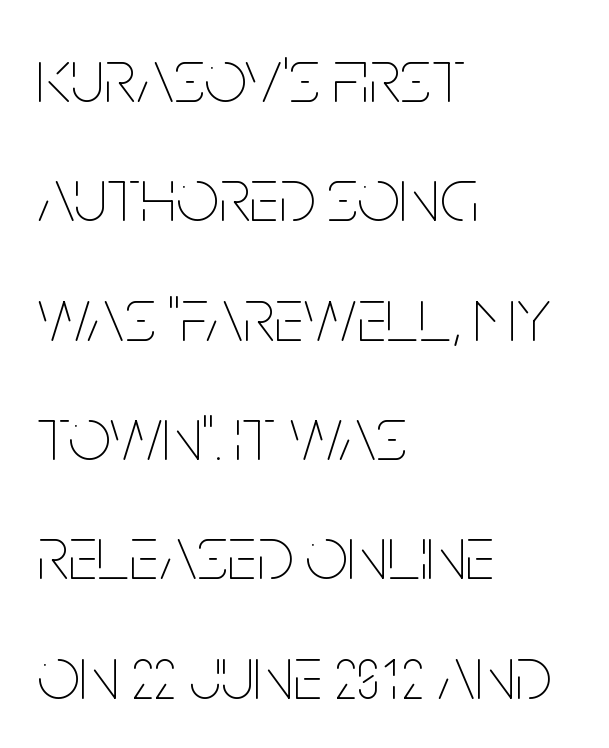
The image shows 76 px thin, condensed type, upright; set left-aligned, normal line spacing (1.57x), normal letter spacing, not underlined; low stroke contrast and a large x-height.
